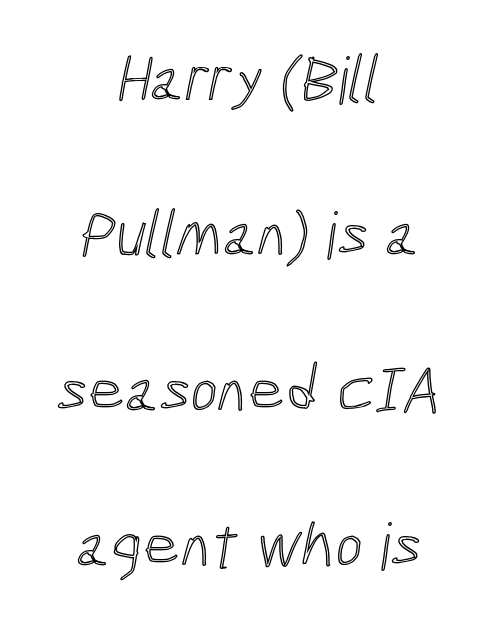
{"width": "condensed", "x_height": "medium", "monospaced": "no", "underline": "no", "align": "center", "line_spacing": "loose", "line_spacing_ratio": 2.39, "letter_spacing": "normal", "letter_spacing_em": 0.0, "glyph_px": 65}
